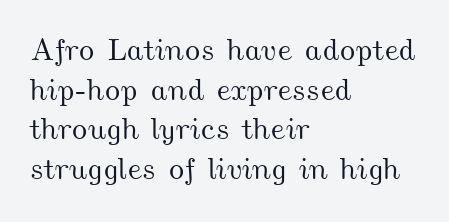
Do the characters align in a grid? No, the font is proportional. Short note: letters normally spaced. Honestly, the row spacing looks completely unremarkable. Anything drawn beneath the words? Only blank space.
